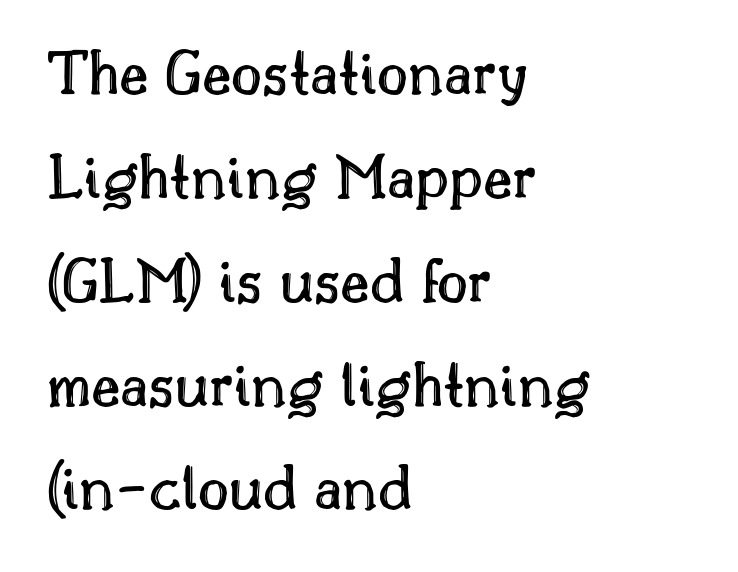
Here the glyphs are tracked normally, forming tight word shapes. The line-height multiplier appears to be the usual default. Tall strokes in this sample are plumb rather than angled. The face used here is proportionally spaced, like ordinary book or web type. The strip under each line holds only bare page. One-word summary of the alignment: left.
